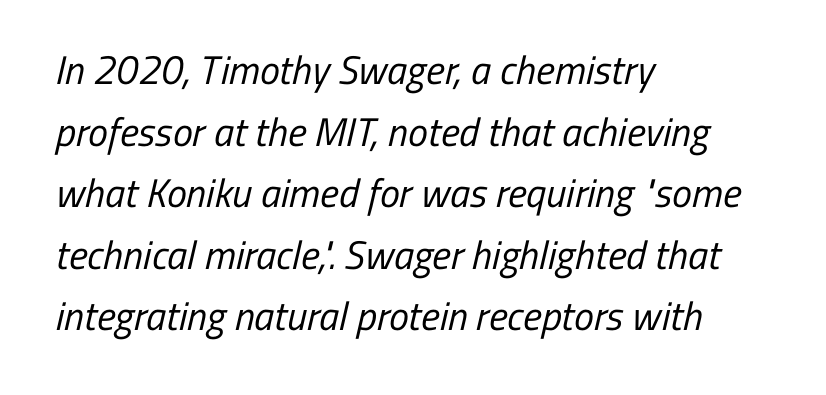
Q: Is the text bold? A: No.
Q: Is the typeface a serif or a sans-serif typeface? A: Sans-serif.
Q: Is the text underlined? A: No.
Q: How is the paragraph aligned? A: Left-aligned.
Q: Is the spacing between letters normal or unusually wide? A: Normal.
Q: Is the spacing between lines tight, normal or loose? A: Normal.
Q: Width (condensed, normal, or wide)? A: Condensed.
Q: Stroke contrast? A: Low.
Q: x-height? A: Medium.
Q: Monospaced? A: No.
